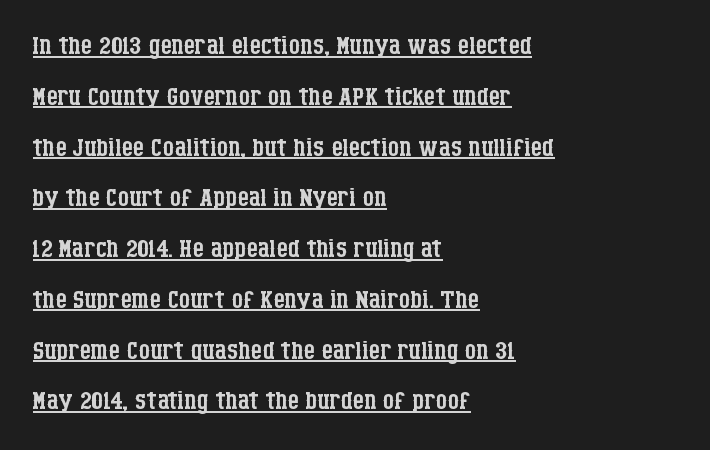
{"serif": "yes", "italic": "no", "bold": "no", "weight": "regular", "width": "condensed", "stroke_contrast": "low", "x_height": "large", "monospaced": "no", "underline": "yes", "align": "left", "line_spacing": "normal", "line_spacing_ratio": 1.41, "letter_spacing": "normal", "letter_spacing_em": 0.0, "glyph_px": 36}
